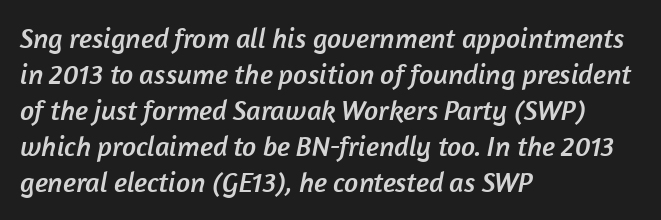
{"serif": "no", "width": "normal", "stroke_contrast": "low", "x_height": "medium", "monospaced": "no", "underline": "no", "align": "left", "line_spacing": "normal", "line_spacing_ratio": 1.29, "letter_spacing": "normal", "letter_spacing_em": 0.0, "glyph_px": 28}
